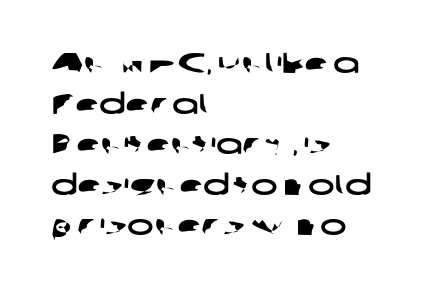
A sans-serif font was chosen for this passage. Does extra space separate the letters? No, they use regular spacing. Caption: multi-line text, flush left, ragged right. Is this a fixed-width face? No — the glyphs have proportional, varying widths. Just letters on the line, the space beneath them empty. Interline gaps are of average width in this sample.
